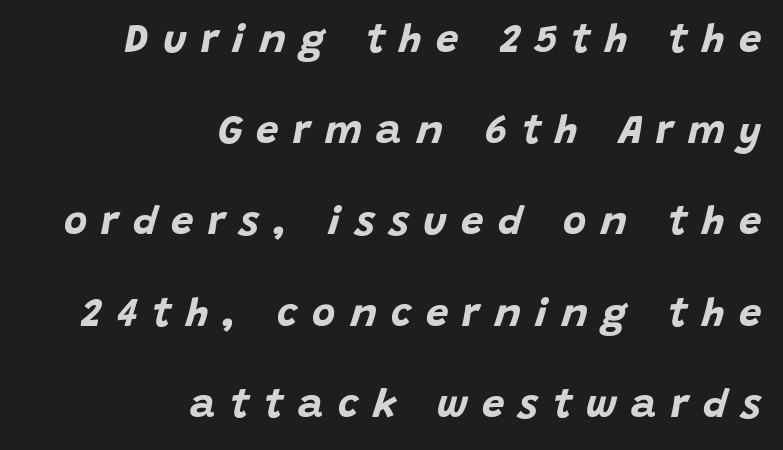
{"italic": "yes", "lean": "right", "slant_degrees": 15, "bold": "yes", "weight": "bold", "width": "normal", "stroke_contrast": "low", "x_height": "large", "monospaced": "no", "underline": "no", "align": "right", "line_spacing": "loose", "line_spacing_ratio": 2.28, "letter_spacing": "wide", "letter_spacing_em": 0.36, "glyph_px": 40}
